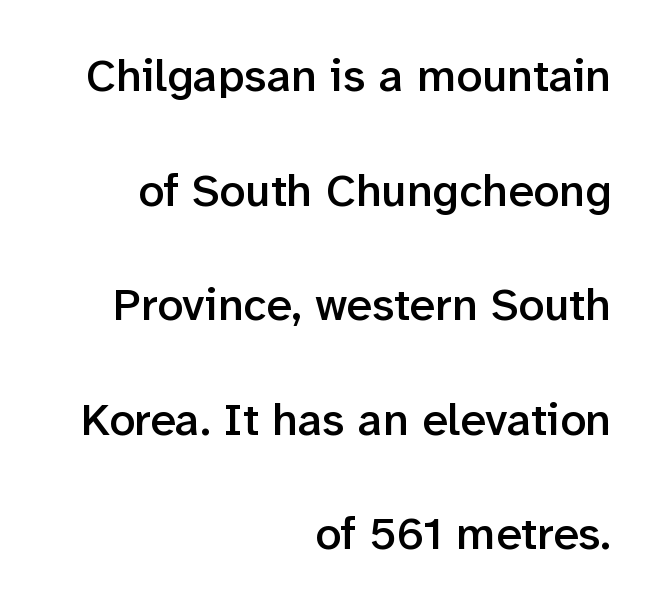
Is the type bold? Partly — it's a semibold, heavier than regular but not fully bold. These lines are rendered in a variable-pitch font. The glyphs are unaccompanied by any horizontal stroke below them. Words appear dense and cohesive because spacing is normal. Every stem runs plumb, perpendicular to the baseline. Is the block centered? No — it sits flush against the right margin.
